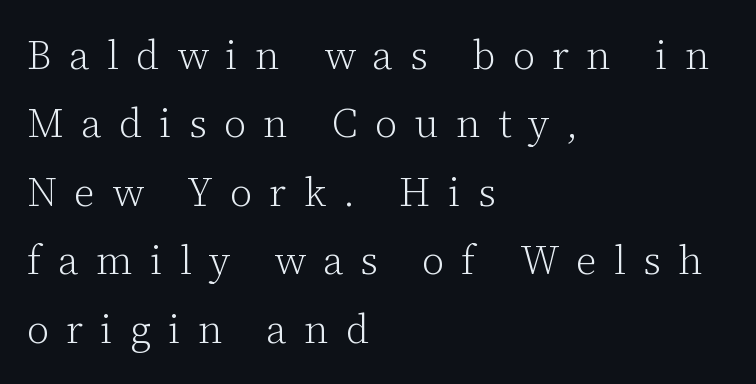
{"serif": "yes", "italic": "no", "bold": "no", "weight": "light", "width": "normal", "stroke_contrast": "low", "x_height": "medium", "monospaced": "no", "underline": "no", "align": "left", "line_spacing_ratio": 1.71, "letter_spacing": "wide", "letter_spacing_em": 0.43, "glyph_px": 40}
